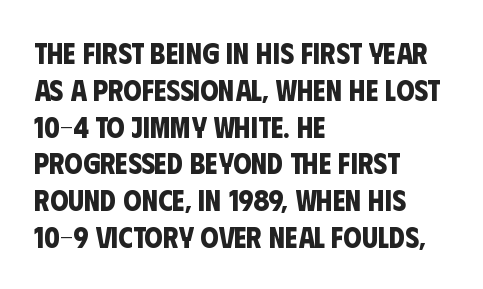
Q: Is the text bold? A: Yes.
Q: Is the typeface a serif or a sans-serif typeface? A: Sans-serif.
Q: Is the text underlined? A: No.
Q: How is the paragraph aligned? A: Left-aligned.
Q: Is the spacing between letters normal or unusually wide? A: Normal.
Q: Is the spacing between lines tight, normal or loose? A: Normal.
Q: Width (condensed, normal, or wide)? A: Condensed.
Q: Stroke contrast? A: Low.
Q: x-height? A: Large.
Q: Monospaced? A: No.
